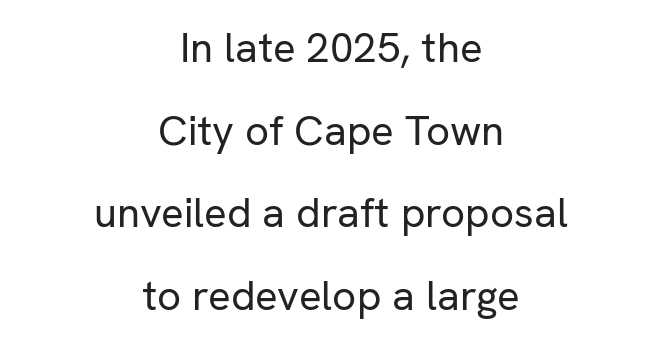
The image shows 42 px regular-weight sans-serif type, upright; set centered, loose line spacing (1.97x), normal letter spacing, not underlined; low stroke contrast and a medium x-height.
